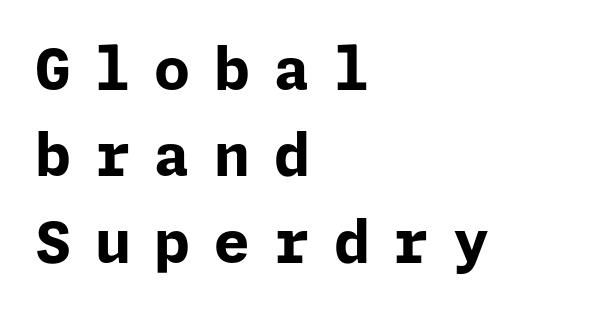
Every row of glyphs begins at an identical x-position on the left. The foot of each line stays bare and open. Quick note: not italic, upright. These lines sit exactly where default settings would place them. The face used here has the dense, thick strokes of a bold. The letters carry no serifs — their stems end cleanly without finishing strokes.
